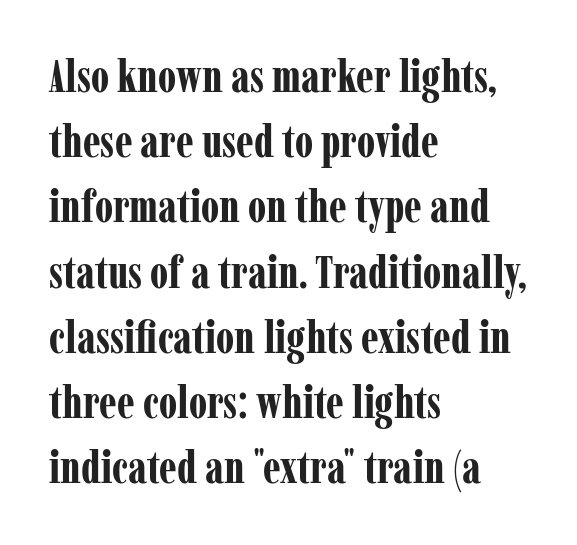
Q: Is the text bold? A: Yes.
Q: Is the text italic (slanted)? A: No, it is upright.
Q: Is the typeface a serif or a sans-serif typeface? A: Serif.
Q: Is the text underlined? A: No.
Q: How is the paragraph aligned? A: Left-aligned.
Q: Is the spacing between letters normal or unusually wide? A: Normal.
Q: Is the spacing between lines tight, normal or loose? A: Normal.
Q: Width (condensed, normal, or wide)? A: Condensed.
Q: Stroke contrast? A: Low.
Q: x-height? A: Medium.
Q: Monospaced? A: No.
